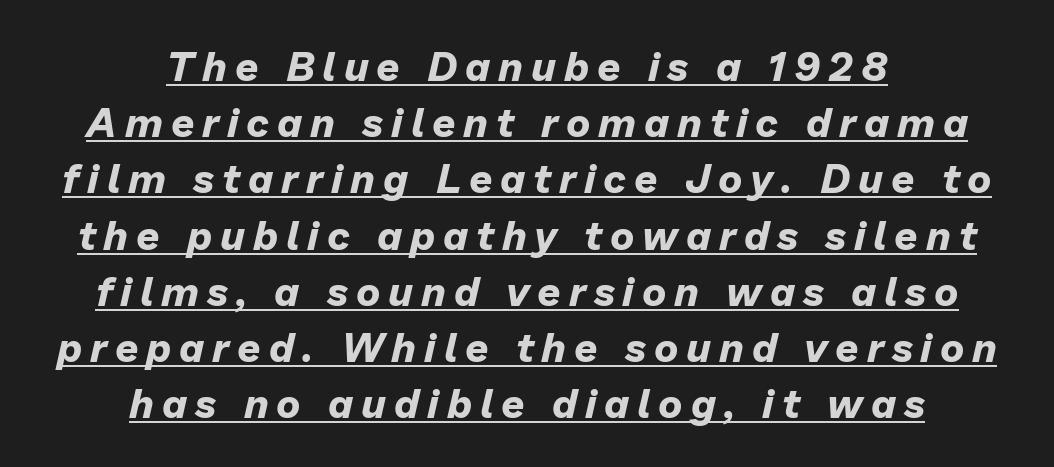
{"italic": "yes", "lean": "right", "slant_degrees": 13, "bold": "yes", "weight": "bold", "width": "normal", "stroke_contrast": "low", "x_height": "medium", "monospaced": "no", "underline": "yes", "align": "center", "line_spacing": "normal", "line_spacing_ratio": 1.37, "glyph_px": 41}
